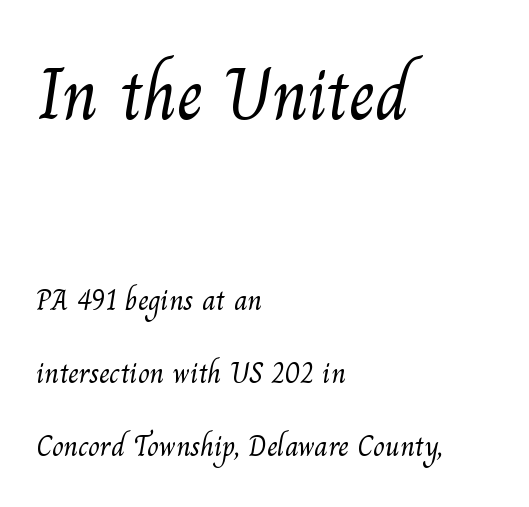
The image shows 74 px light serif type; set left-aligned, loose line spacing (2.44x), normal letter spacing, not underlined; the first (top) block is 2.47x larger; medium stroke contrast and a small x-height.
